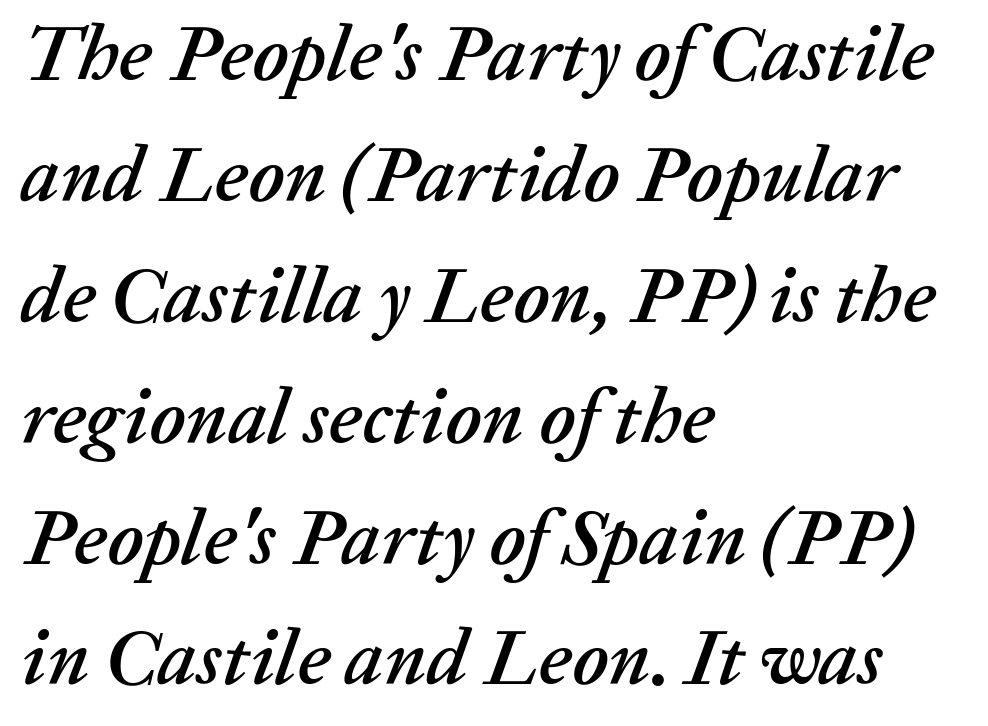
The image shows 78 px text type, italic (leaning right); set left-aligned, normal line spacing (1.55x), normal letter spacing, not underlined; low stroke contrast and a medium x-height.
